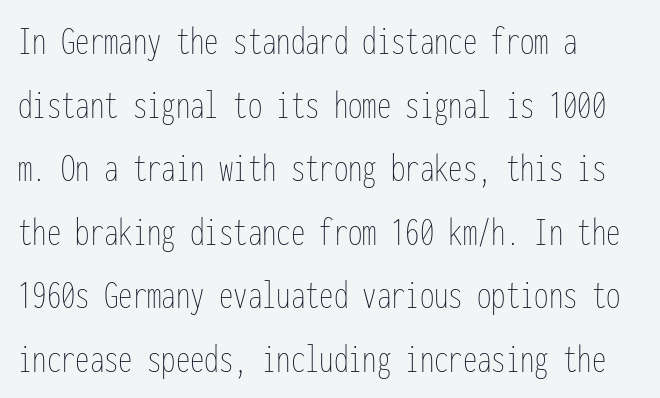
Q: Is the text bold? A: No.
Q: Is the text italic (slanted)? A: No, it is upright.
Q: Is the text underlined? A: No.
Q: How is the paragraph aligned? A: Left-aligned.
Q: Is the spacing between letters normal or unusually wide? A: Normal.
Q: Is the spacing between lines tight, normal or loose? A: Normal.
Q: Width (condensed, normal, or wide)? A: Condensed.
Q: Stroke contrast? A: Low.
Q: x-height? A: Medium.
Q: Monospaced? A: Yes.
